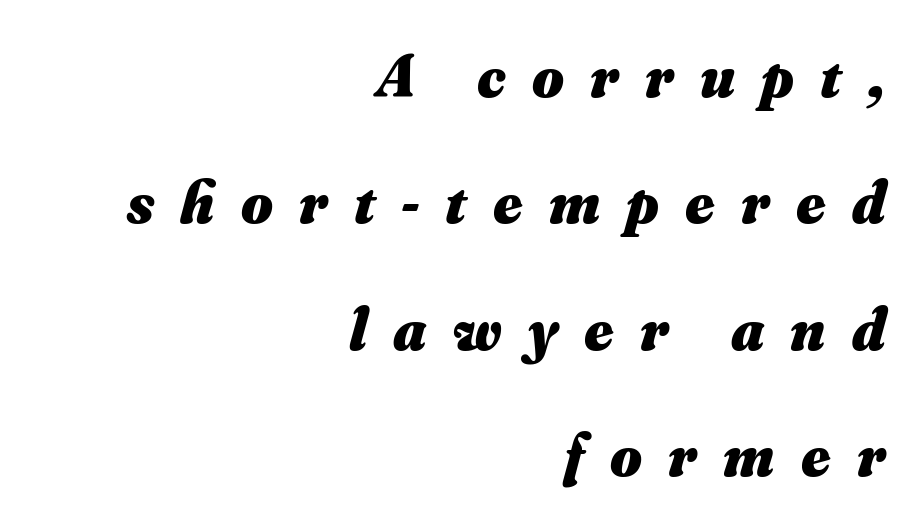
{"italic": "yes", "lean": "right", "slant_degrees": 16, "bold": "yes", "weight": "heavy", "width": "normal", "stroke_contrast": "medium", "x_height": "small", "monospaced": "no", "underline": "no", "align": "right", "line_spacing": "loose", "line_spacing_ratio": 2.07, "letter_spacing": "wide", "letter_spacing_em": 0.43, "glyph_px": 61}
